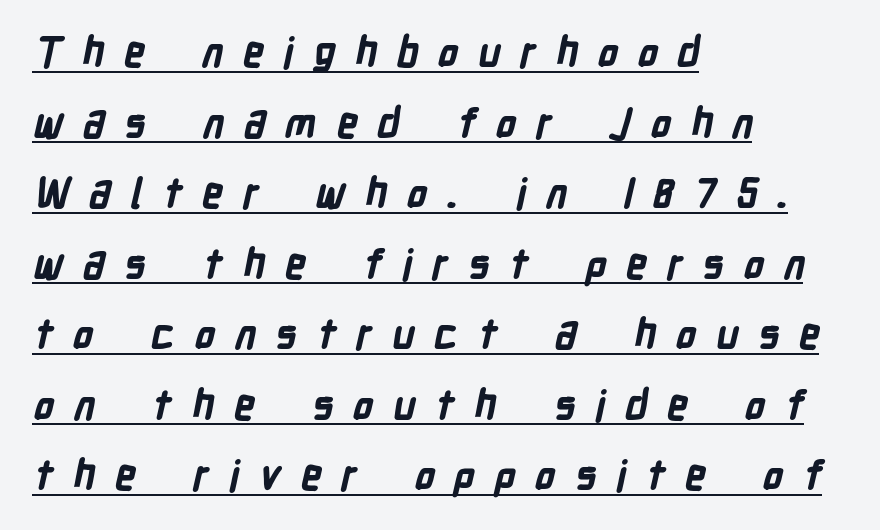
{"serif": "no", "bold": "yes", "weight": "bold", "width": "condensed", "stroke_contrast": "low", "x_height": "medium", "monospaced": "no", "underline": "yes", "align": "left", "line_spacing_ratio": 1.72, "letter_spacing": "wide", "letter_spacing_em": 0.47, "glyph_px": 41}
